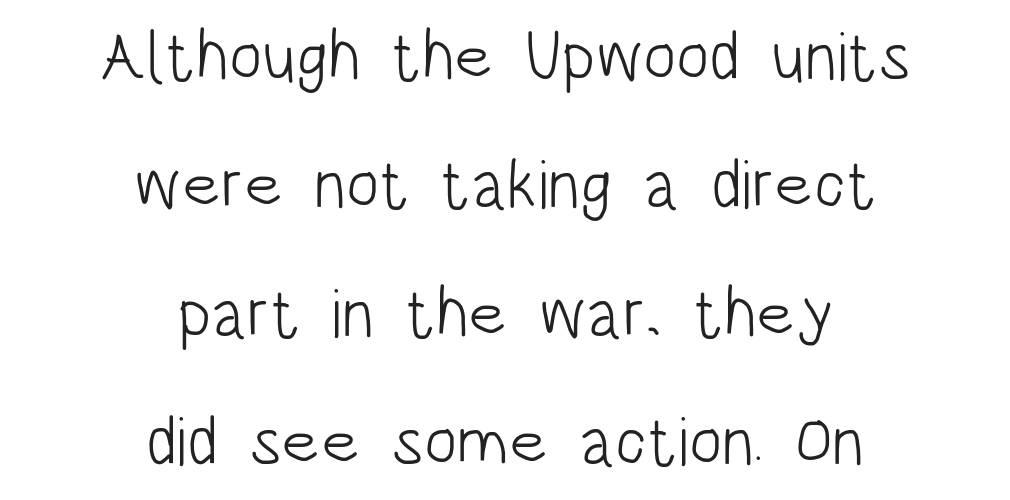
Alignment: centered. Observe the absence of serifs on each vertical stroke in this sample. Ordinary non-slanted type is in use. No extra tracking has been applied to these lines.
